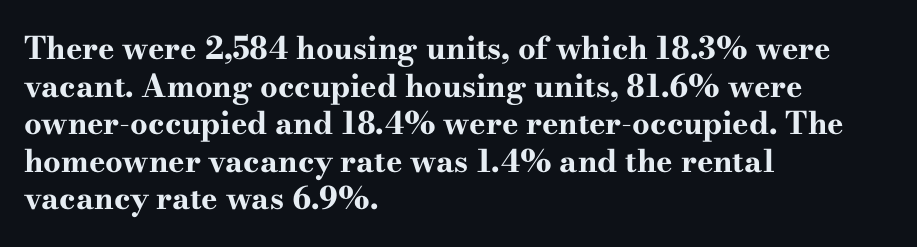
{"serif": "yes", "italic": "no", "bold": "yes", "weight": "bold", "width": "wide", "stroke_contrast": "high", "x_height": "small", "monospaced": "no", "underline": "no", "align": "left", "line_spacing_ratio": 1.21, "letter_spacing": "normal", "letter_spacing_em": 0.0, "glyph_px": 31}
